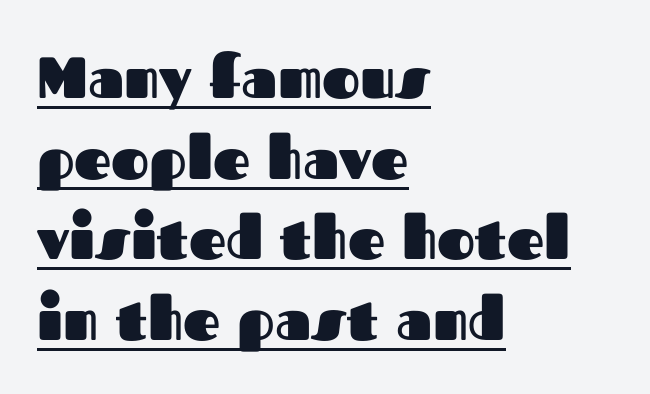
Q: Is the text bold? A: Yes.
Q: Is the text italic (slanted)? A: No, it is upright.
Q: Is the typeface a serif or a sans-serif typeface? A: Sans-serif.
Q: Is the text underlined? A: Yes.
Q: How is the paragraph aligned? A: Left-aligned.
Q: Is the spacing between letters normal or unusually wide? A: Normal.
Q: Is the spacing between lines tight, normal or loose? A: Normal.
Q: Width (condensed, normal, or wide)? A: Normal.
Q: Stroke contrast? A: Medium.
Q: x-height? A: Medium.
Q: Monospaced? A: No.
